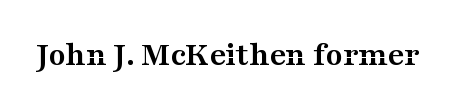
{"serif": "yes", "italic": "no", "bold": "yes", "weight": "semibold", "width": "wide", "stroke_contrast": "medium", "x_height": "medium", "monospaced": "no", "underline": "no", "letter_spacing": "normal", "letter_spacing_em": 0.0, "glyph_px": 35}
